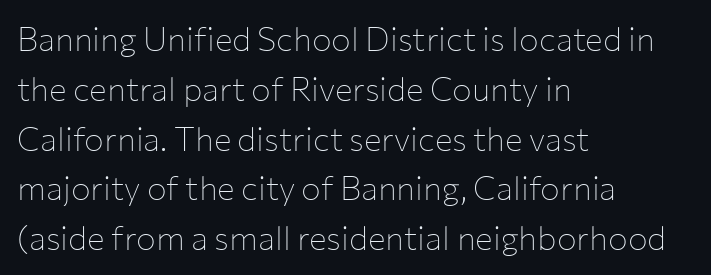
The compositor pushed each line to the left boundary. It's the straight-up-and-down kind of type. Notice how descenders clear the ascenders below comfortably — that's standard leading. You can tell from the bare stems that sans-serif type was used. The glyphs are unaccompanied by any horizontal stroke below them.
